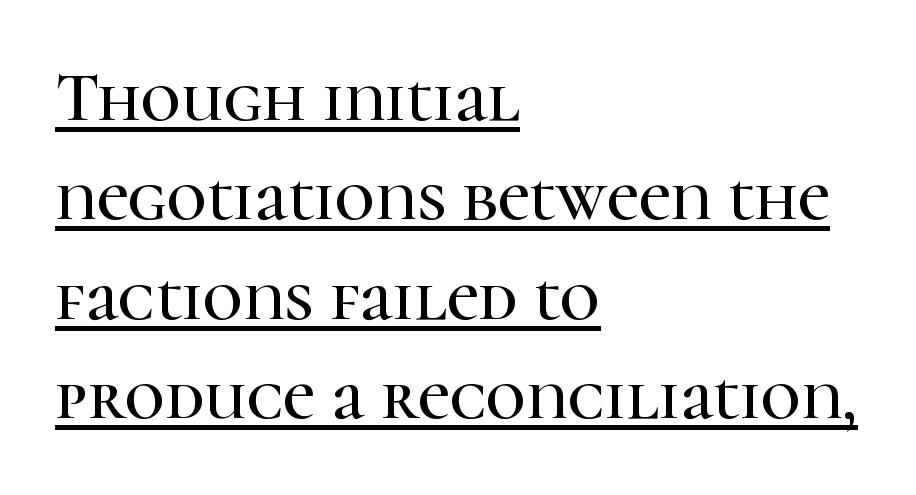
This rendering uses left alignment, leaving the right contour irregular. Quick note: not italic, upright. This sample has the flowing, uneven cadence of proportional lettering. This rendering features underlined lettering. Each word holds together tightly as a unit, with standard inter-letter gaps. This block has exactly the height ordinary leading produces.
